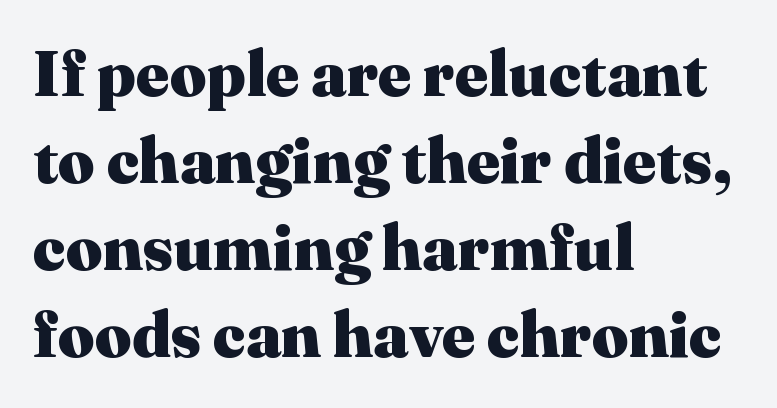
{"serif": "yes", "italic": "no", "bold": "yes", "weight": "heavy", "width": "normal", "stroke_contrast": "medium", "x_height": "medium", "monospaced": "no", "underline": "no", "align": "left", "line_spacing": "normal", "line_spacing_ratio": 1.36, "letter_spacing": "normal", "letter_spacing_em": 0.0, "glyph_px": 64}
